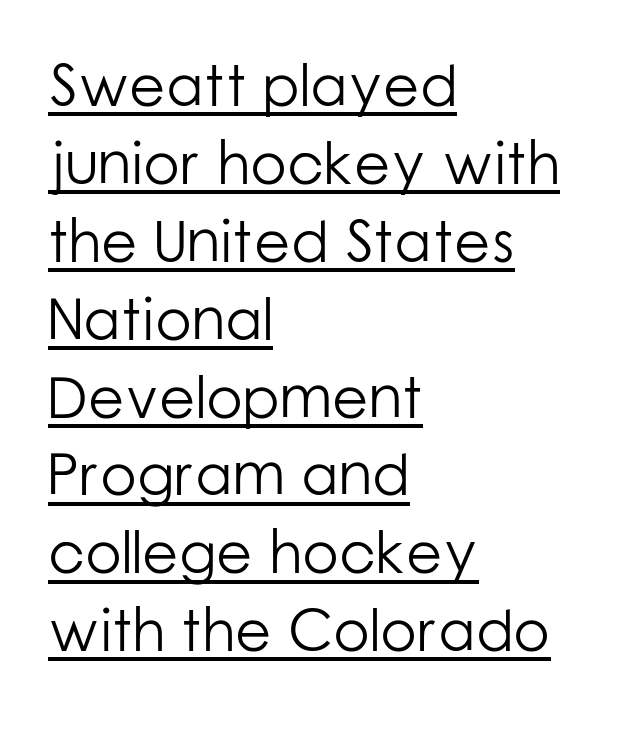
Glance below the letters and you will spot a drawn line. The line texture is even and compact thanks to regular tracking. This rendering employs a face without finishing strokes, i.e., a sans-serif. Every character sits straight up, as roman type does. Note the varied advance widths — an 'i' is clearly narrower than an 'm'. Stems here are at most as thick as an everyday book face.
